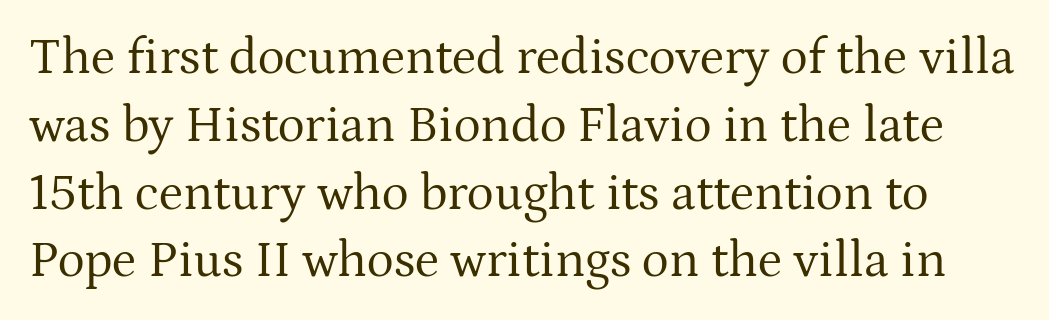
The image shows 51 px regular-weight serif type, upright; set normal line spacing (1.33x), normal letter spacing, not underlined; medium stroke contrast and a medium x-height.
